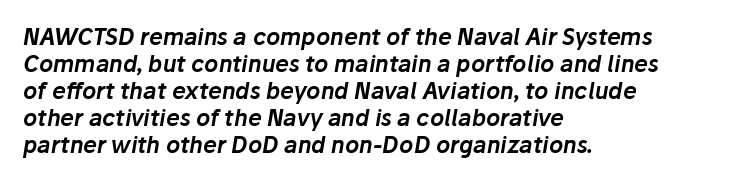
{"italic": "yes", "lean": "right", "slant_degrees": 10, "underline": "no", "align": "left", "line_spacing_ratio": 1.23, "letter_spacing": "normal", "letter_spacing_em": 0.0, "glyph_px": 22}
